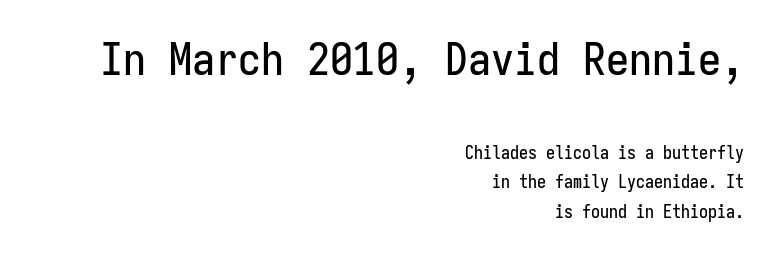
The image shows 46 px condensed sans-serif type, upright, monospaced; set right-aligned, normal line spacing (1.62x), normal letter spacing, not underlined; the first (top) block is 2.56x larger; low stroke contrast and a medium x-height.
